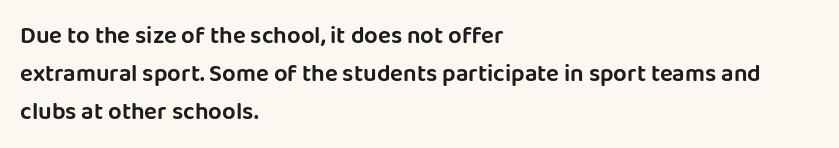
The image shows 24 px text type, upright; set left-aligned, normal line spacing (1.59x), normal letter spacing, not underlined.
